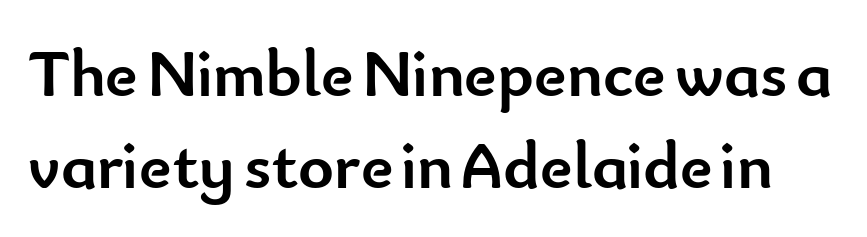
Q: Is the text bold? A: Yes.
Q: Is the text italic (slanted)? A: No, it is upright.
Q: Is the typeface a serif or a sans-serif typeface? A: Sans-serif.
Q: Is the text underlined? A: No.
Q: Is the spacing between letters normal or unusually wide? A: Normal.
Q: Is the spacing between lines tight, normal or loose? A: Normal.
Q: Width (condensed, normal, or wide)? A: Normal.
Q: Stroke contrast? A: Low.
Q: x-height? A: Small.
Q: Monospaced? A: No.
